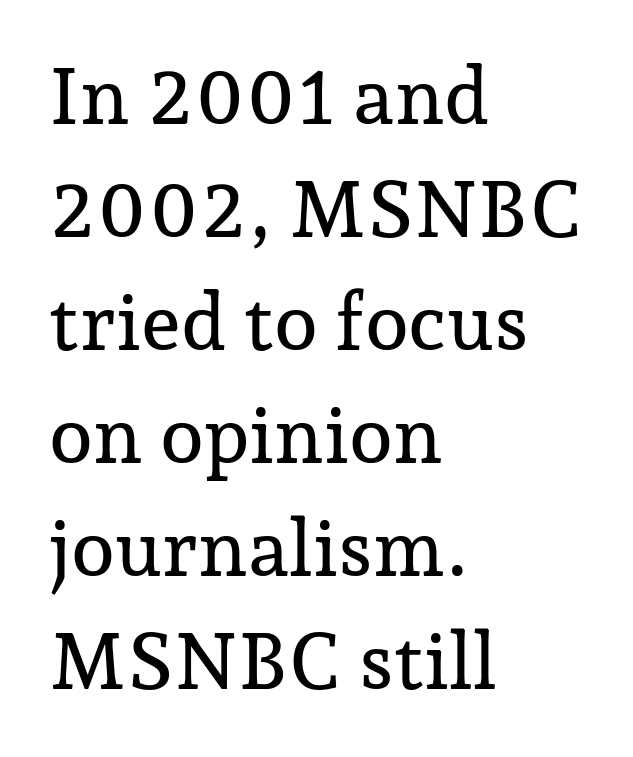
The image shows 79 px serif type, upright; set left-aligned, normal line spacing (1.43x), normal letter spacing, not underlined; low stroke contrast and a medium x-height.
